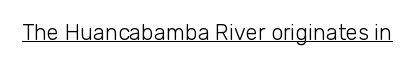
Q: Is the text bold? A: No.
Q: Is the text italic (slanted)? A: No, it is upright.
Q: Is the text underlined? A: Yes.
Q: Is the spacing between letters normal or unusually wide? A: Normal.
